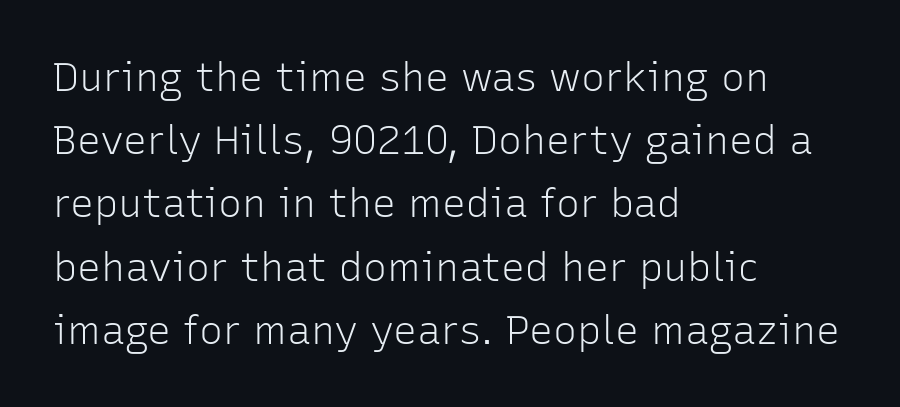
{"serif": "no", "italic": "no", "bold": "no", "weight": "light", "width": "normal", "stroke_contrast": "low", "x_height": "medium", "monospaced": "no", "underline": "no", "align": "left", "line_spacing": "normal", "line_spacing_ratio": 1.58, "letter_spacing": "normal", "letter_spacing_em": 0.0, "glyph_px": 40}
